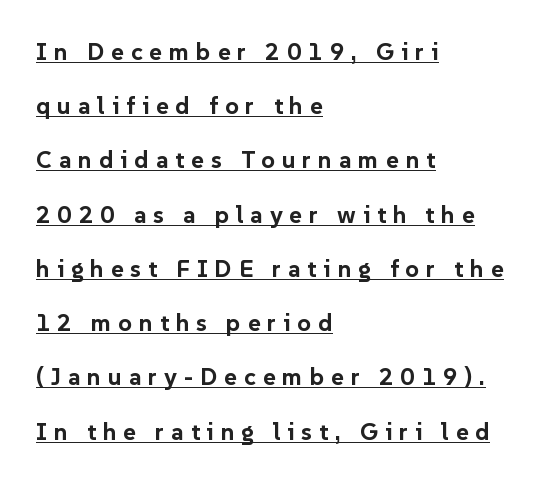
Q: Is the text bold? A: Yes.
Q: Is the text italic (slanted)? A: No, it is upright.
Q: Is the text underlined? A: Yes.
Q: How is the paragraph aligned? A: Left-aligned.
Q: Is the spacing between letters normal or unusually wide? A: Unusually wide.
Q: Is the spacing between lines tight, normal or loose? A: Loose.
